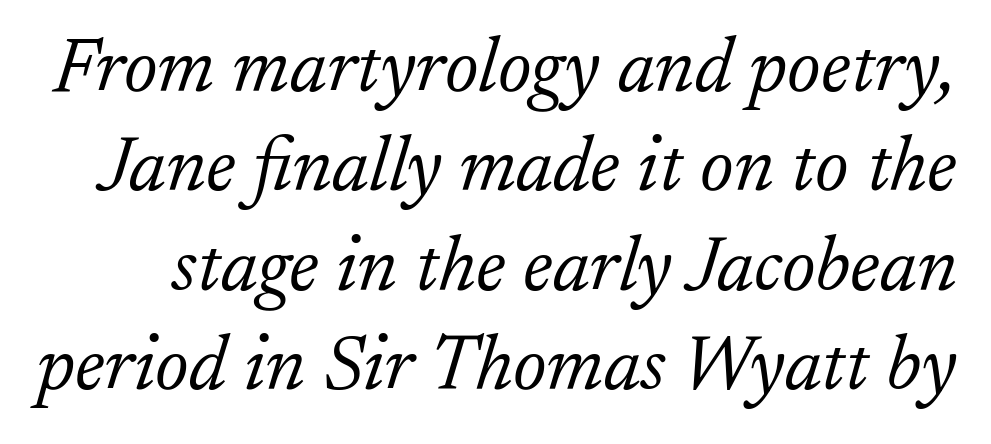
Q: Is the text bold? A: No.
Q: Is the text italic (slanted)? A: Yes, it leans right by about 17 degrees.
Q: Is the typeface a serif or a sans-serif typeface? A: Serif.
Q: Is the text underlined? A: No.
Q: Is the spacing between letters normal or unusually wide? A: Normal.
Q: Is the spacing between lines tight, normal or loose? A: Normal.
Q: Width (condensed, normal, or wide)? A: Normal.
Q: Stroke contrast? A: Low.
Q: x-height? A: Small.
Q: Monospaced? A: No.
